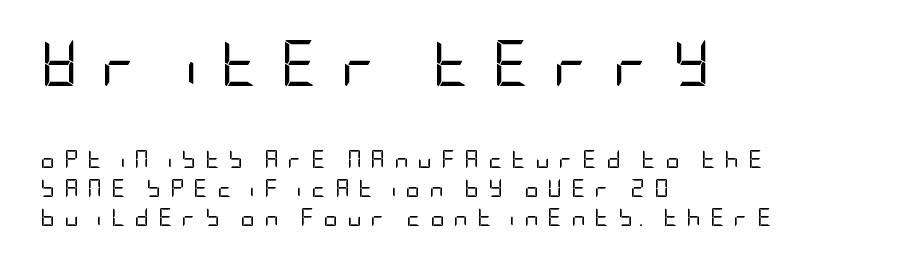
{"serif": "no", "italic": "no", "bold": "no", "weight": "regular", "width": "condensed", "stroke_contrast": "low", "x_height": "large", "underline": "no", "align": "left", "line_spacing": "normal", "line_spacing_ratio": 1.6, "letter_spacing": "wide", "letter_spacing_em": 0.49, "larger_block": "first", "size_ratio": 2.56, "glyph_px": 46}
